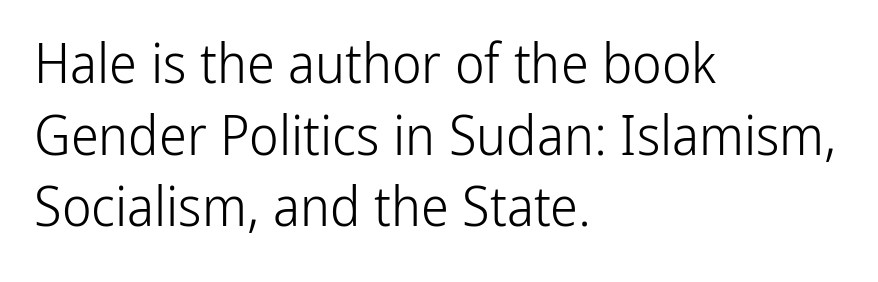
The image shows 56 px light, condensed sans-serif type, upright; set left-aligned, normal line spacing (1.28x), normal letter spacing, not underlined; low stroke contrast and a medium x-height.
